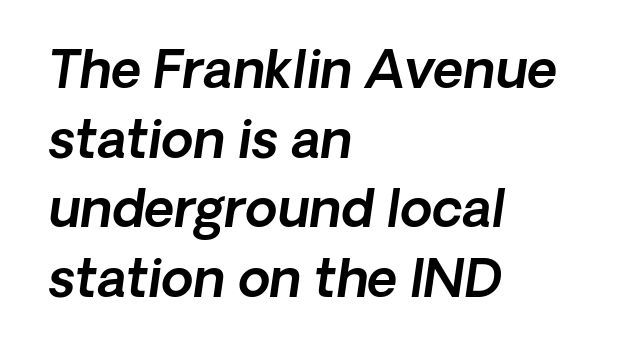
The image shows 52 px sans-serif type; set left-aligned, normal line spacing (1.34x), normal letter spacing, not underlined; a medium x-height.
